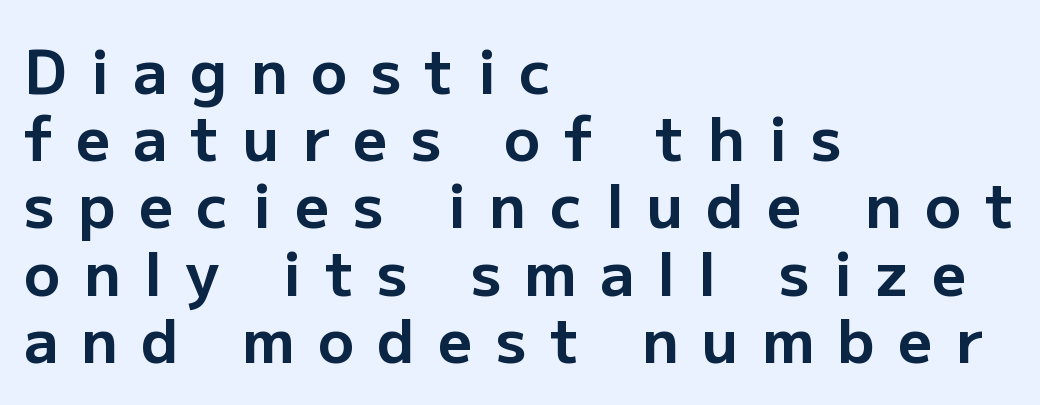
Tall strokes in this sample are plumb rather than angled. Successive baselines arrive quickly, one right under another. Beneath every word, the page is bare. Does the type have serifs? No, each stem ends abruptly.
